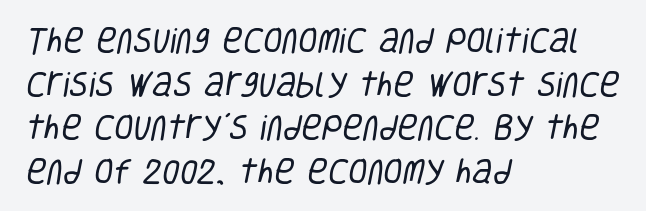
Q: Is the text bold? A: No.
Q: Is the typeface a serif or a sans-serif typeface? A: Sans-serif.
Q: Is the text underlined? A: No.
Q: How is the paragraph aligned? A: Left-aligned.
Q: Is the spacing between letters normal or unusually wide? A: Normal.
Q: Is the spacing between lines tight, normal or loose? A: Normal.
Q: Width (condensed, normal, or wide)? A: Condensed.
Q: Stroke contrast? A: Low.
Q: x-height? A: Large.
Q: Monospaced? A: No.
